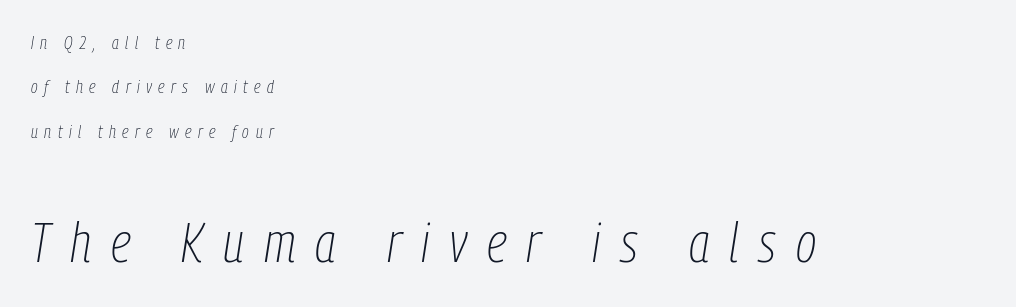
Spacing between characters has been opened up far beyond the box default. Is this a heavy cut? Hardly; it is regular or lighter. The designer gave the closing block more size than the opening block. Tall strokes in this sample are angled rather than plumb. Looks like regular typesetting: each glyph gets only the width it needs. Compared with a centered layout, this one pins lines to the left instead.
